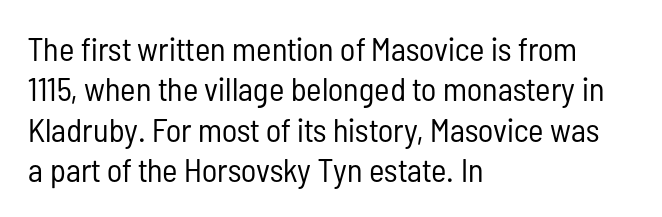
Nothing heavy about these letters — not bold at all. Notice how the stems are strictly vertical — no italics here. Font category for this specimen: sans-serif. A student would call this left alignment; a typographer would say flush left, rag right.
